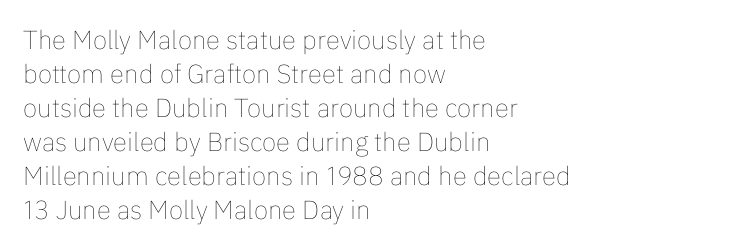
Descenders are the only things crossing below the line. All the whitespace from short lines collects on the right. Characters remain perfectly vertical along every line. The letters sit at their default tracking, neither squeezed nor spread.
